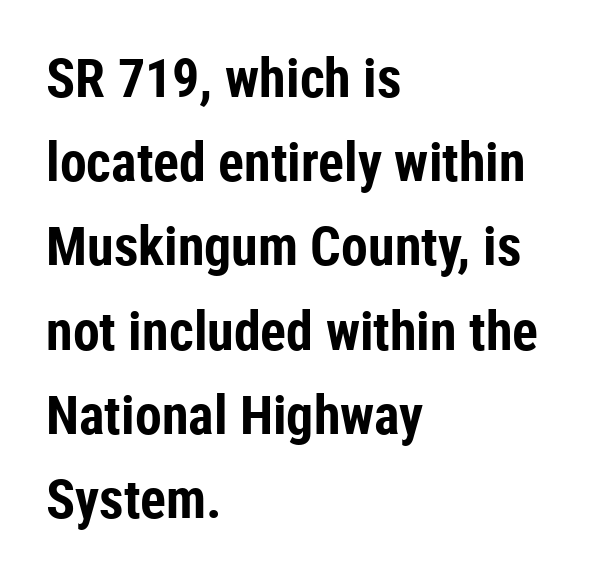
The image shows 54 px bold, condensed sans-serif type, upright; set left-aligned, normal line spacing (1.56x), normal letter spacing, not underlined; low stroke contrast and a medium x-height.
